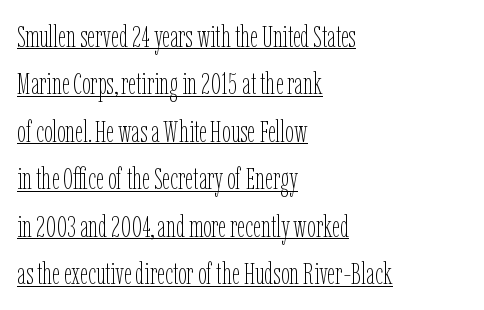
Q: Is the text bold? A: No.
Q: Is the text italic (slanted)? A: No, it is upright.
Q: Is the text underlined? A: Yes.
Q: How is the paragraph aligned? A: Left-aligned.
Q: Is the spacing between letters normal or unusually wide? A: Normal.
Q: Is the spacing between lines tight, normal or loose? A: Normal.
Q: Width (condensed, normal, or wide)? A: Condensed.
Q: Stroke contrast? A: Low.
Q: x-height? A: Medium.
Q: Monospaced? A: No.
